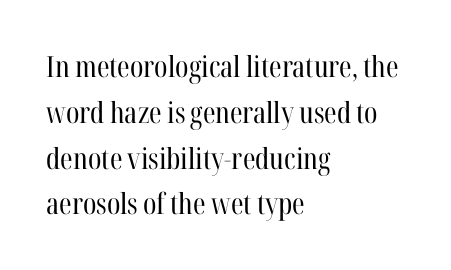
Q: Is the text bold? A: No.
Q: Is the text italic (slanted)? A: No, it is upright.
Q: Is the typeface a serif or a sans-serif typeface? A: Serif.
Q: Is the text underlined? A: No.
Q: How is the paragraph aligned? A: Left-aligned.
Q: Is the spacing between letters normal or unusually wide? A: Normal.
Q: Is the spacing between lines tight, normal or loose? A: Normal.
Q: Width (condensed, normal, or wide)? A: Condensed.
Q: Stroke contrast? A: High.
Q: x-height? A: Medium.
Q: Monospaced? A: No.
